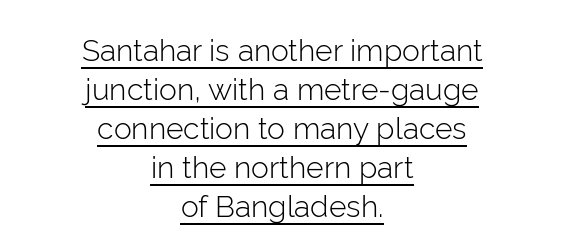
{"serif": "no", "italic": "no", "bold": "no", "weight": "light", "width": "normal", "stroke_contrast": "low", "x_height": "medium", "monospaced": "no", "underline": "yes", "align": "center", "line_spacing": "normal", "line_spacing_ratio": 1.3, "letter_spacing": "normal", "letter_spacing_em": 0.0, "glyph_px": 30}
